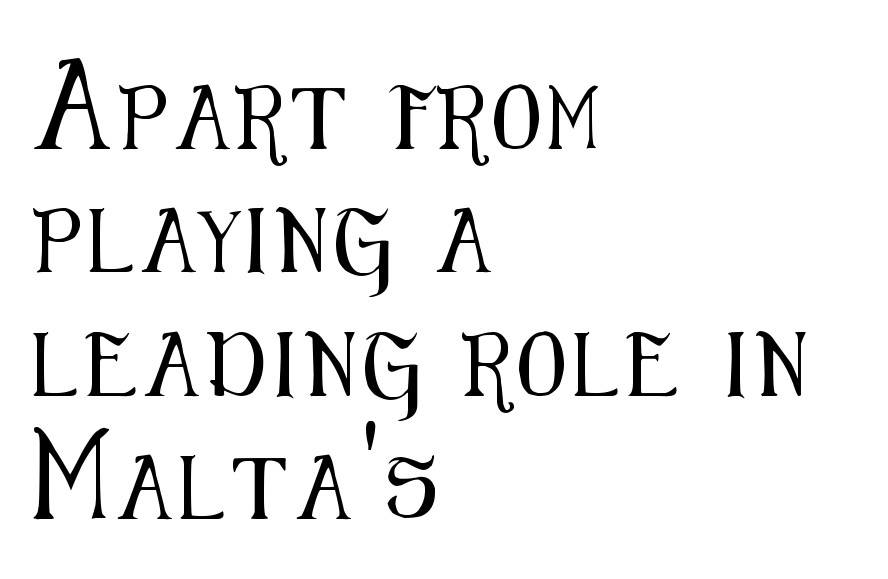
Compared with typical paragraphs, the rows here are farther apart. The typography opts for an upright posture over an oblique one. Caption: multi-line text, flush left, ragged right. Think of a printed novel: that variable character pitch is what you see here.
